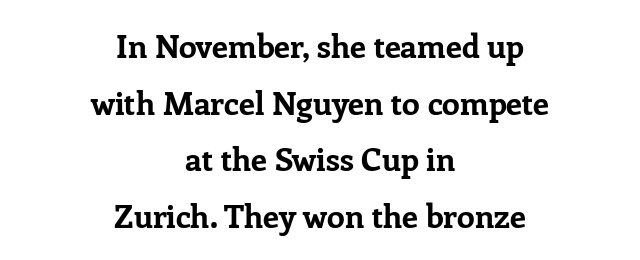
{"serif": "yes", "italic": "no", "bold": "yes", "weight": "bold", "width": "normal", "stroke_contrast": "low", "x_height": "medium", "monospaced": "no", "underline": "no", "align": "center", "line_spacing_ratio": 1.77, "letter_spacing": "normal", "letter_spacing_em": 0.0, "glyph_px": 32}
